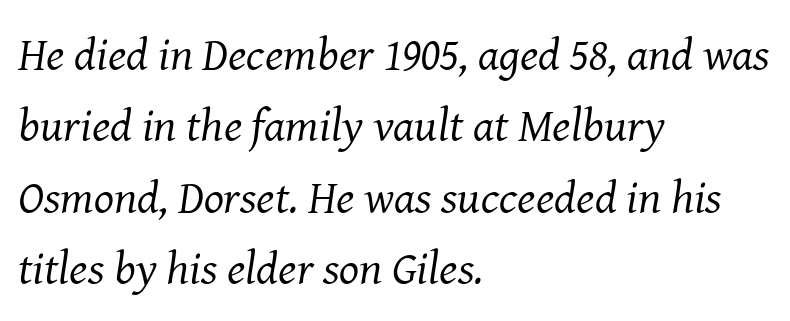
Q: Is the text bold? A: No.
Q: Is the text italic (slanted)? A: Yes, it leans right by about 8 degrees.
Q: Is the typeface a serif or a sans-serif typeface? A: Serif.
Q: Is the text underlined? A: No.
Q: How is the paragraph aligned? A: Left-aligned.
Q: Is the spacing between letters normal or unusually wide? A: Normal.
Q: Is the spacing between lines tight, normal or loose? A: Normal.
Q: Width (condensed, normal, or wide)? A: Normal.
Q: Stroke contrast? A: Medium.
Q: x-height? A: Medium.
Q: Monospaced? A: No.
